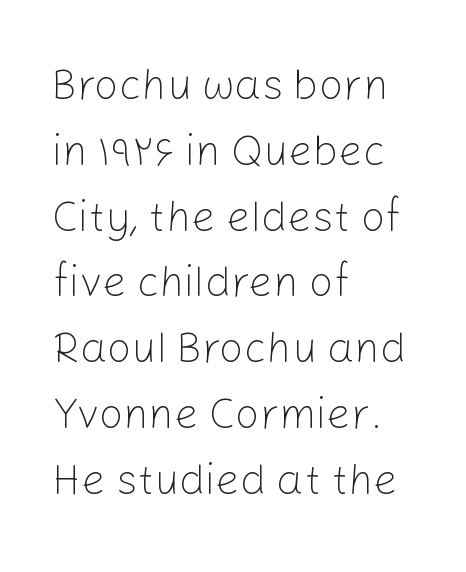
The image shows 43 px light sans-serif type, upright; set left-aligned, normal line spacing (1.53x), normal letter spacing, not underlined; low stroke contrast and a medium x-height.
